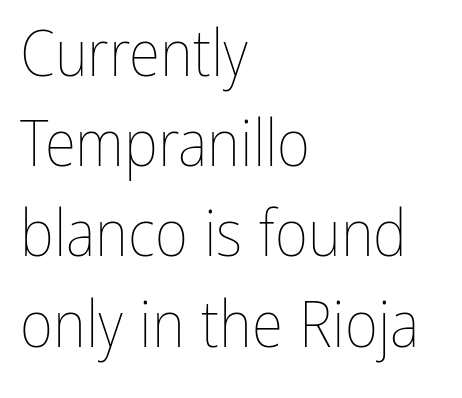
Q: Is the text bold? A: No.
Q: Is the text italic (slanted)? A: No, it is upright.
Q: Is the text underlined? A: No.
Q: How is the paragraph aligned? A: Left-aligned.
Q: Is the spacing between letters normal or unusually wide? A: Normal.
Q: Is the spacing between lines tight, normal or loose? A: Normal.
Q: Width (condensed, normal, or wide)? A: Condensed.
Q: Stroke contrast? A: Low.
Q: x-height? A: Medium.
Q: Monospaced? A: No.
